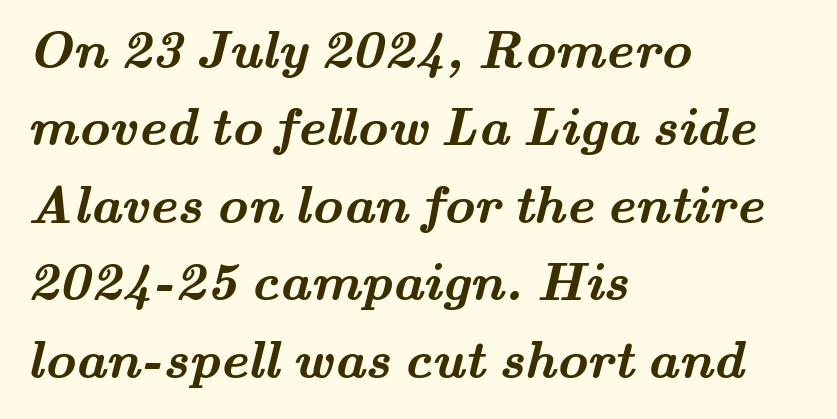
Q: Is the text bold? A: Yes.
Q: Is the typeface a serif or a sans-serif typeface? A: Serif.
Q: Is the text underlined? A: No.
Q: How is the paragraph aligned? A: Left-aligned.
Q: Is the spacing between letters normal or unusually wide? A: Normal.
Q: Is the spacing between lines tight, normal or loose? A: Normal.
Q: Width (condensed, normal, or wide)? A: Wide.
Q: Stroke contrast? A: Medium.
Q: x-height? A: Small.
Q: Monospaced? A: No.
